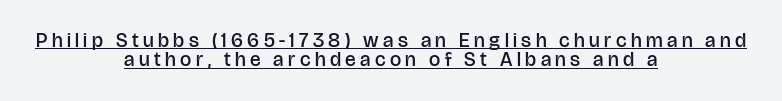
Q: Is the text bold? A: Semi-bold.
Q: Is the text italic (slanted)? A: No, it is upright.
Q: Is the text underlined? A: Yes.
Q: How is the paragraph aligned? A: Centered.
Q: Is the spacing between letters normal or unusually wide? A: Unusually wide.
Q: Is the spacing between lines tight, normal or loose? A: Tight.
